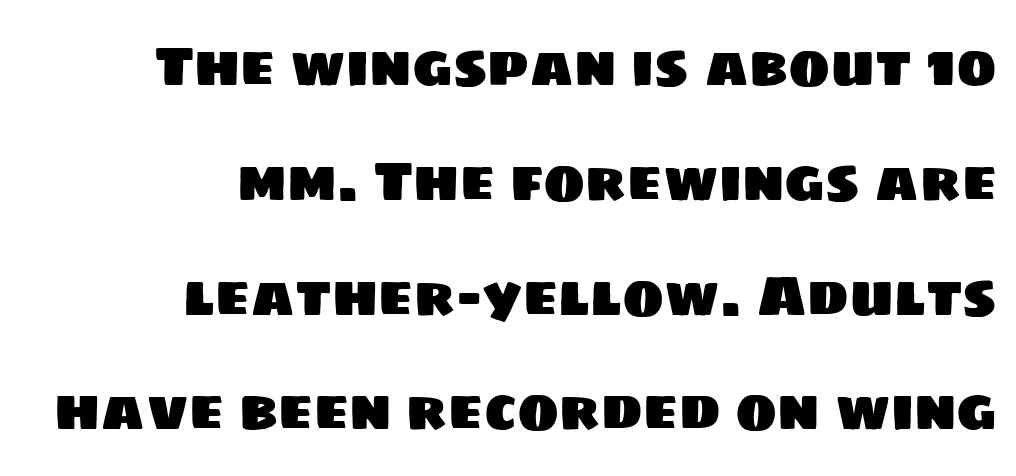
{"serif": "no", "width": "normal", "stroke_contrast": "low", "x_height": "large", "monospaced": "no", "underline": "no", "align": "right", "line_spacing": "loose", "line_spacing_ratio": 2.05, "letter_spacing": "normal", "letter_spacing_em": 0.0, "glyph_px": 56}
